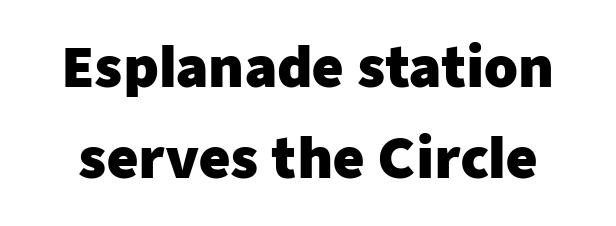
The image shows 54 px heavy sans-serif type, upright; set normal line spacing (1.68x), normal letter spacing, not underlined; low stroke contrast and a medium x-height.
